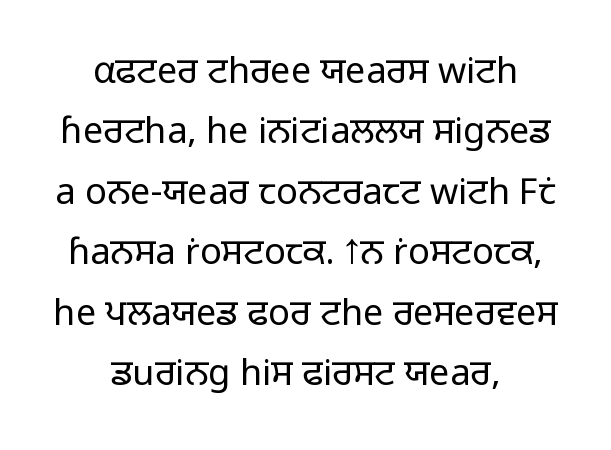
{"serif": "no", "italic": "no", "bold": "no", "weight": "light", "width": "normal", "stroke_contrast": "low", "x_height": "medium", "monospaced": "no", "underline": "no", "align": "center", "line_spacing": "normal", "line_spacing_ratio": 1.68, "letter_spacing": "normal", "letter_spacing_em": 0.0, "glyph_px": 36}
